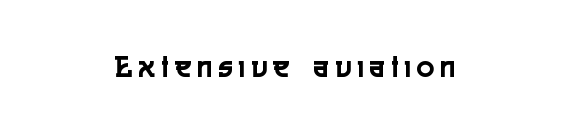
{"serif": "no", "italic": "no", "width": "condensed", "x_height": "medium", "monospaced": "no", "underline": "no", "align": "center", "letter_spacing": "wide", "letter_spacing_em": 0.21, "glyph_px": 32}
